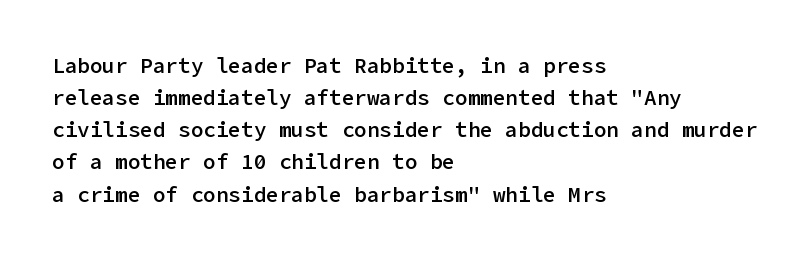
Regular leading. This sample is left-justified, so line endings fall wherever the words run out. Honestly, the letter spacing is just normal — you wouldn't notice it. The glyphs are unaccompanied by any horizontal stroke below them. Every letter is mildly thick-stroked: semibold rather than bold.
